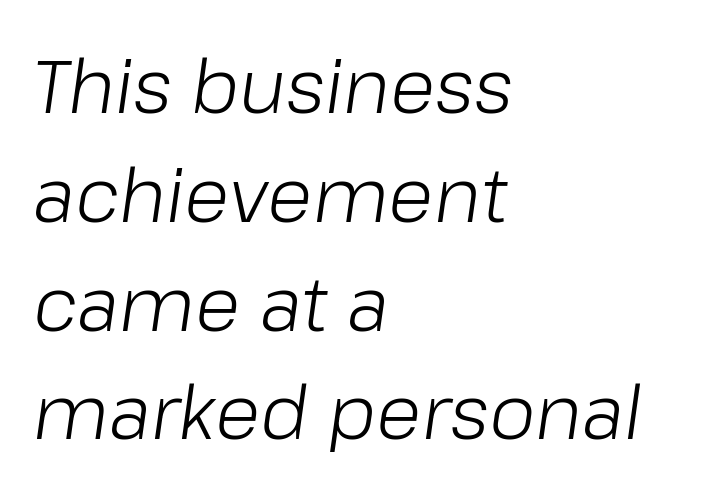
The image shows 74 px light type, italic (leaning right); set left-aligned, normal line spacing (1.47x), normal letter spacing, not underlined; low stroke contrast and a medium x-height.
